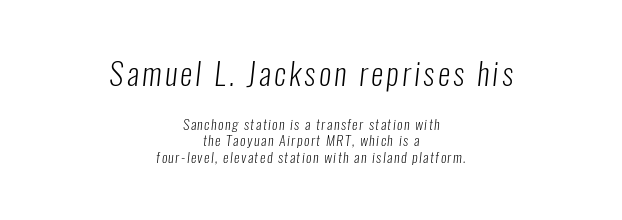
The image shows 31 px light, condensed sans-serif type; set centered, line spacing 1.19x, not underlined; the first (top) block is 2.21x larger; low stroke contrast and a medium x-height.
